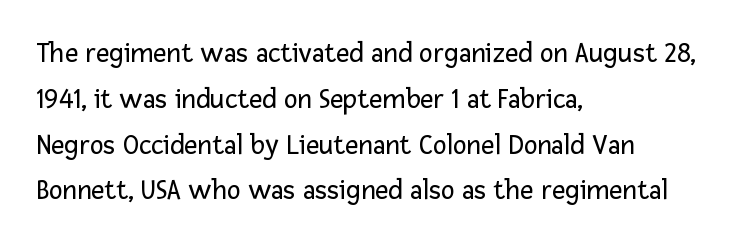
Observe the absence of serifs on each vertical stroke in this sample. Alignment: flush left. Descenders are the only things crossing below the line. This sample uses an upright cut, with every glyph sitting square on the baseline. Ink coverage per letter is moderate at most.
